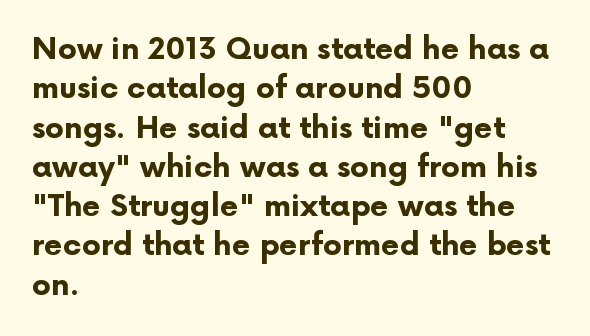
The image shows 30 px bold sans-serif type, upright; set left-aligned, normal line spacing (1.31x), normal letter spacing, not underlined; low stroke contrast and a medium x-height.
